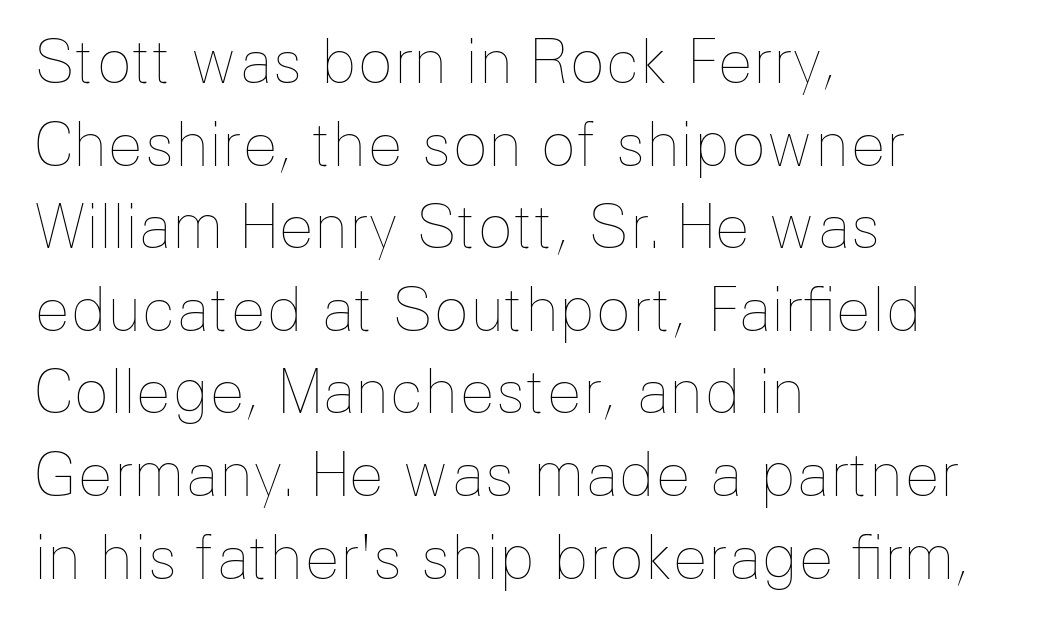
Q: Is the text bold? A: No.
Q: Is the text italic (slanted)? A: No, it is upright.
Q: Is the text underlined? A: No.
Q: How is the paragraph aligned? A: Left-aligned.
Q: Is the spacing between letters normal or unusually wide? A: Normal.
Q: Is the spacing between lines tight, normal or loose? A: Normal.
Q: Width (condensed, normal, or wide)? A: Normal.
Q: Stroke contrast? A: Low.
Q: x-height? A: Medium.
Q: Monospaced? A: No.
